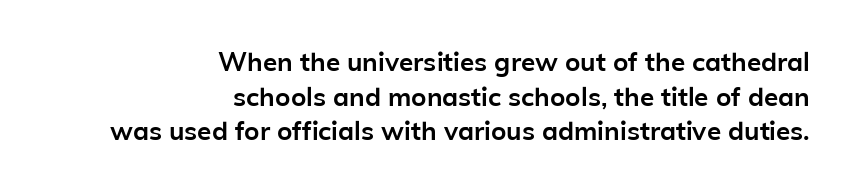
{"italic": "no", "bold": "yes", "underline": "no", "align": "right", "line_spacing": "normal", "line_spacing_ratio": 1.33, "letter_spacing": "normal", "letter_spacing_em": 0.0, "glyph_px": 26}
